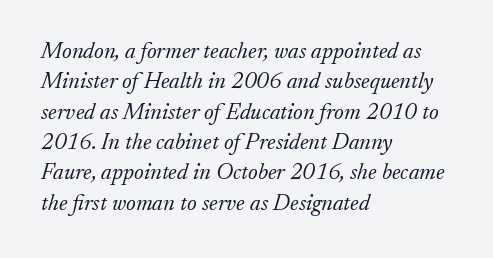
Each new line begins a customary step beneath the previous one. Between one letter and the next there's only the usual sliver of space. A quiet, ordinary-to-light weight characterises the typeface. Where is the straight margin? On the left. Designer's note — italics engaged. The baseline area is clear.
